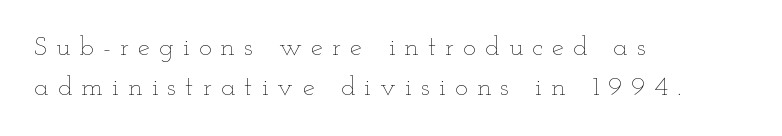
Q: Is the text bold? A: No.
Q: Is the text italic (slanted)? A: No, it is upright.
Q: Is the text underlined? A: No.
Q: How is the paragraph aligned? A: Left-aligned.
Q: Is the spacing between letters normal or unusually wide? A: Unusually wide.
Q: Is the spacing between lines tight, normal or loose? A: Normal.
